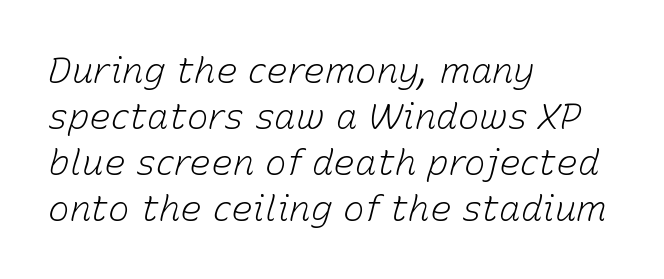
The line-height multiplier appears to be the usual default. Tall strokes in this sample are angled rather than plumb. A quiet, ordinary-to-light weight characterises the typeface. The line texture is even and compact thanks to regular tracking. The paragraph shown leans on its left margin. The rendering uses natural spacing where letterforms have individual widths.
